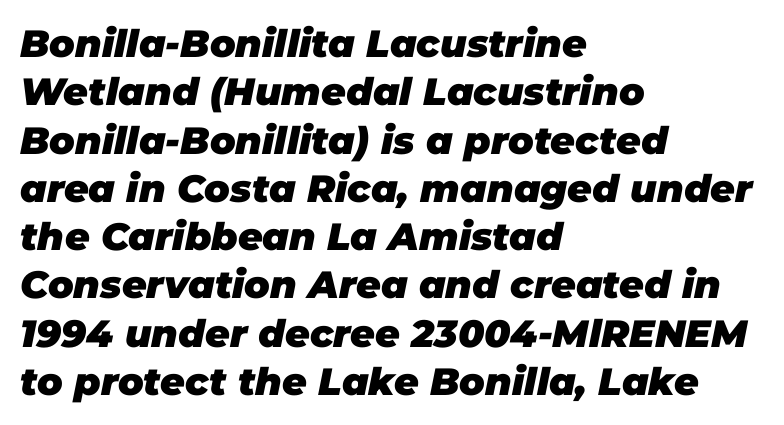
This sample has the flowing, uneven cadence of proportional lettering. Plain, unruled lines of type. How would I describe the line gaps? Plain and ordinary. Plenty of ink on the page — the face is bold. Compared with a centered layout, this one pins lines to the left instead. This sample uses an oblique cut, with every glyph tilted off the vertical.
